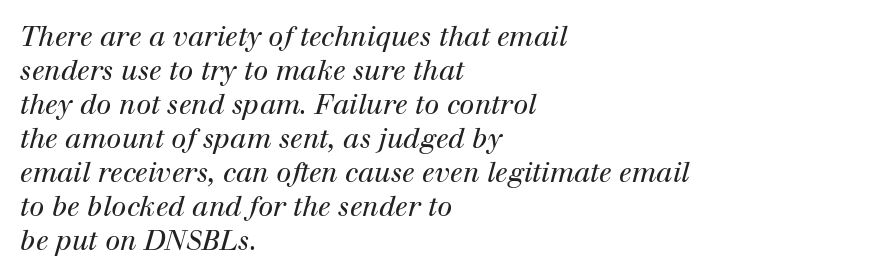
Q: Is the text bold? A: No.
Q: Is the text italic (slanted)? A: Yes, it leans right by about 12 degrees.
Q: Is the text underlined? A: No.
Q: How is the paragraph aligned? A: Left-aligned.
Q: Is the spacing between letters normal or unusually wide? A: Normal.
Q: Is the spacing between lines tight, normal or loose? A: Normal.
